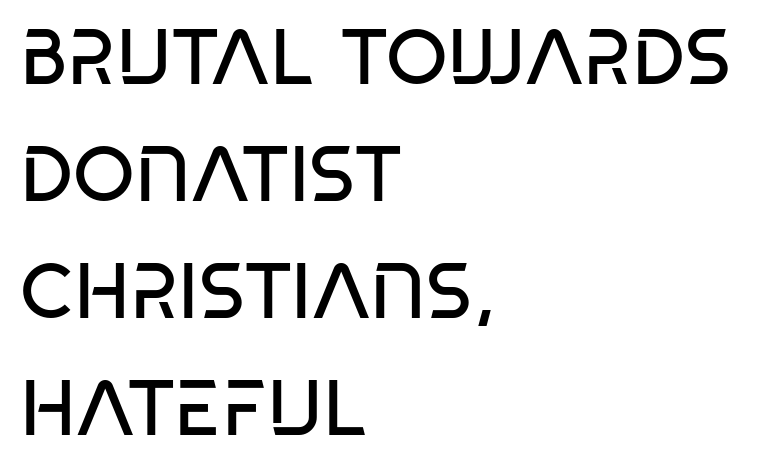
Q: Is the text bold? A: No.
Q: Is the text italic (slanted)? A: No, it is upright.
Q: Is the typeface a serif or a sans-serif typeface? A: Sans-serif.
Q: Is the text underlined? A: No.
Q: How is the paragraph aligned? A: Left-aligned.
Q: Is the spacing between letters normal or unusually wide? A: Normal.
Q: Is the spacing between lines tight, normal or loose? A: Normal.
Q: Width (condensed, normal, or wide)? A: Condensed.
Q: Stroke contrast? A: Low.
Q: x-height? A: Large.
Q: Monospaced? A: No.
